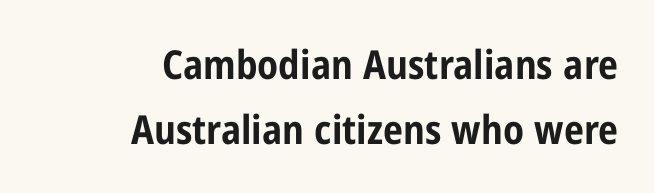
{"serif": "no", "italic": "no", "bold": "yes", "weight": "bold", "width": "condensed", "stroke_contrast": "low", "x_height": "medium", "monospaced": "no", "underline": "no", "align": "right", "line_spacing": "normal", "line_spacing_ratio": 1.63, "letter_spacing": "normal", "letter_spacing_em": 0.0, "glyph_px": 40}
